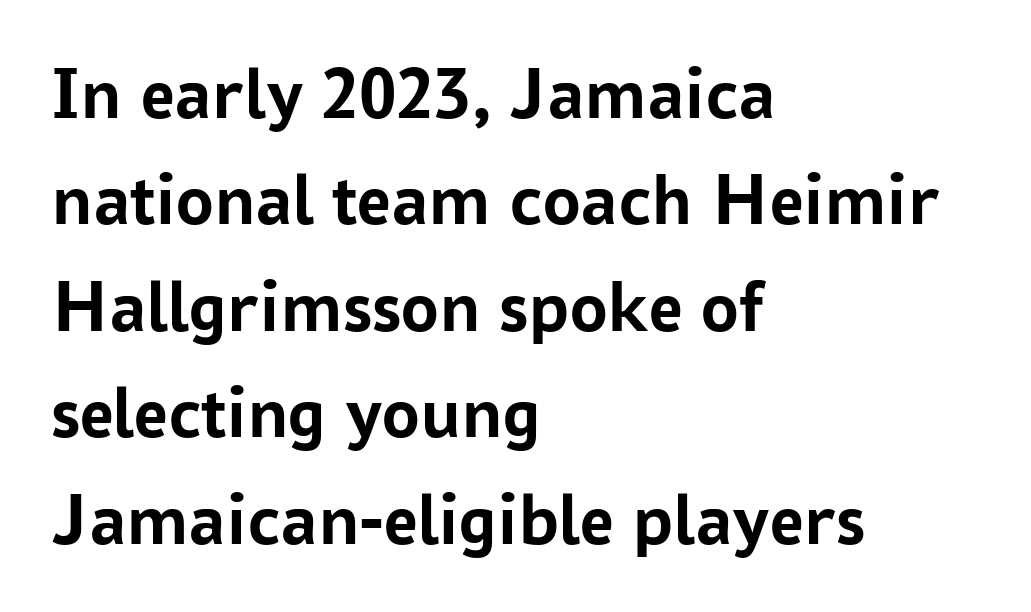
Each line starts at the same left margin while the right side varies. Words float on clear page, feet unadorned. On the weight axis this lands at bold, roughly 700. Is this a fixed-width face? No — the glyphs have proportional, varying widths.
